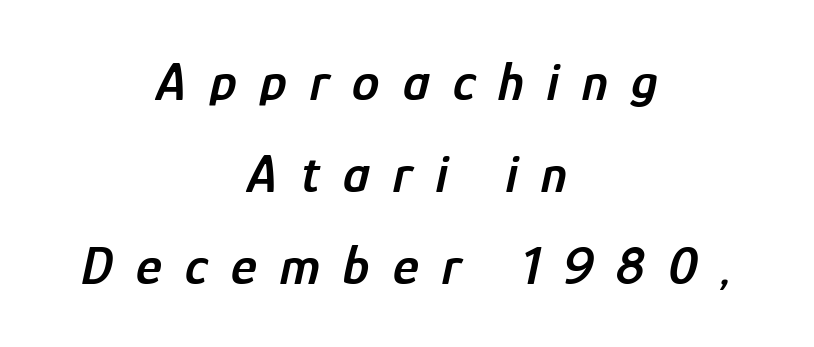
Q: Is the text bold? A: Semi-bold.
Q: Is the text italic (slanted)? A: Yes, it leans right by about 12 degrees.
Q: Is the text underlined? A: No.
Q: How is the paragraph aligned? A: Centered.
Q: Is the spacing between letters normal or unusually wide? A: Unusually wide.
Q: Is the spacing between lines tight, normal or loose? A: Normal.
Q: Width (condensed, normal, or wide)? A: Condensed.
Q: Stroke contrast? A: Low.
Q: x-height? A: Medium.
Q: Monospaced? A: No.
